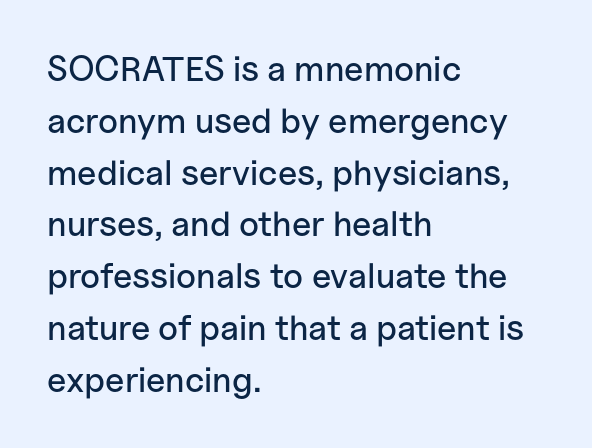
Q: Is the text italic (slanted)? A: No, it is upright.
Q: Is the typeface a serif or a sans-serif typeface? A: Sans-serif.
Q: Is the text underlined? A: No.
Q: How is the paragraph aligned? A: Left-aligned.
Q: Is the spacing between letters normal or unusually wide? A: Normal.
Q: Is the spacing between lines tight, normal or loose? A: Normal.
Q: Width (condensed, normal, or wide)? A: Normal.
Q: Stroke contrast? A: Low.
Q: x-height? A: Medium.
Q: Monospaced? A: No.
